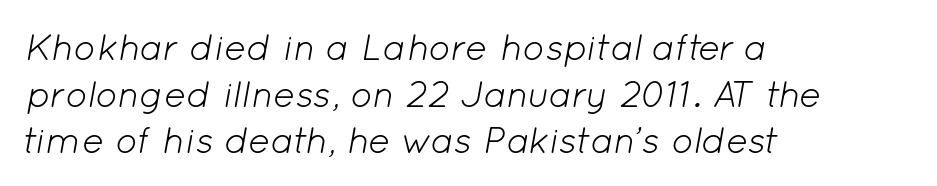
Q: Is the text bold? A: No.
Q: Is the text italic (slanted)? A: Yes, it leans right by about 12 degrees.
Q: Is the text underlined? A: No.
Q: How is the paragraph aligned? A: Left-aligned.
Q: Is the spacing between letters normal or unusually wide? A: Normal.
Q: Is the spacing between lines tight, normal or loose? A: Normal.
Q: Width (condensed, normal, or wide)? A: Normal.
Q: Stroke contrast? A: Low.
Q: x-height? A: Medium.
Q: Monospaced? A: No.
